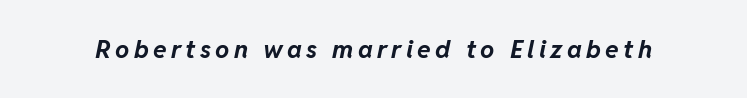
Q: Is the text bold? A: Yes.
Q: Is the text italic (slanted)? A: Yes, it leans right by about 11 degrees.
Q: Is the text underlined? A: No.
